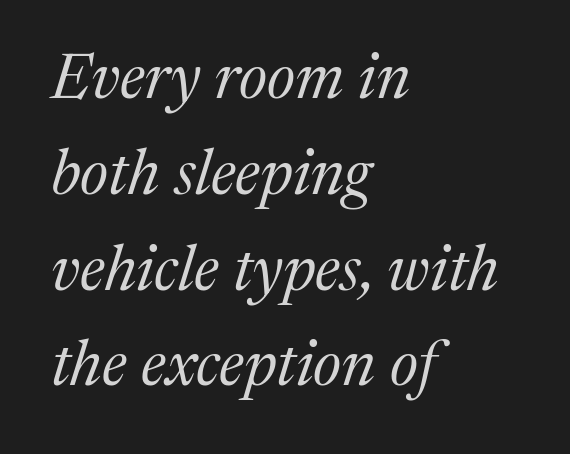
Q: Is the text bold? A: No.
Q: Is the text italic (slanted)? A: Yes, it leans right by about 17 degrees.
Q: Is the typeface a serif or a sans-serif typeface? A: Serif.
Q: Is the text underlined? A: No.
Q: How is the paragraph aligned? A: Left-aligned.
Q: Is the spacing between letters normal or unusually wide? A: Normal.
Q: Is the spacing between lines tight, normal or loose? A: Normal.
Q: Width (condensed, normal, or wide)? A: Normal.
Q: Stroke contrast? A: Medium.
Q: x-height? A: Medium.
Q: Monospaced? A: No.
